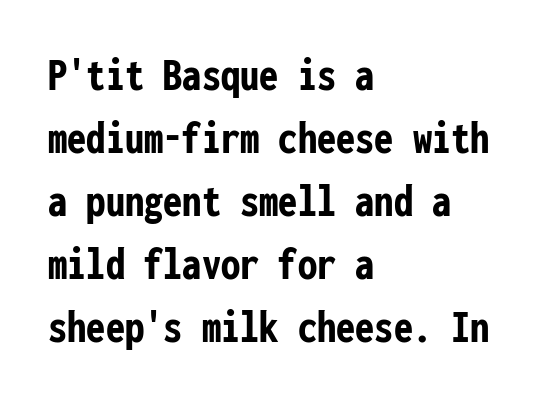
In terms of letterspacing, this is plain default setting. Line starts are locked; line ends wander. The passage shown is not underscored anywhere. Are there feet on the stems? There aren't — it's a sans. Whoever set this chose a conventional vertical rhythm. Posture: upright roman.
